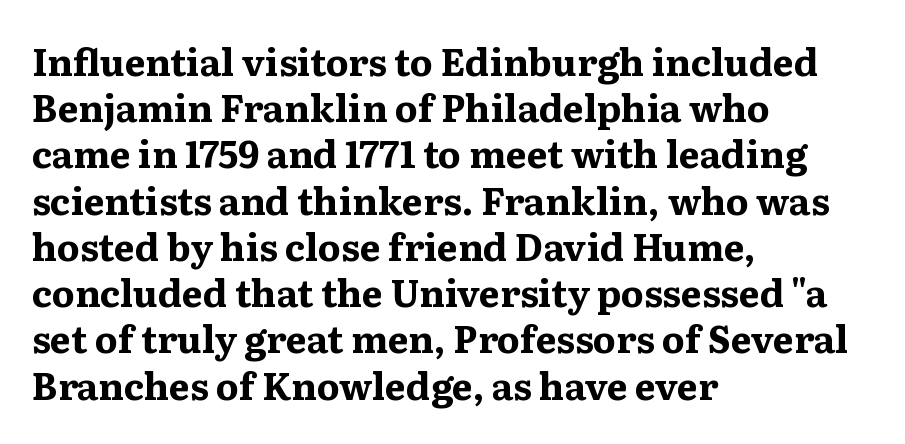
The image shows 37 px bold, wide serif type, upright; set left-aligned, normal line spacing (1.25x), normal letter spacing, not underlined; medium stroke contrast and a medium x-height.
